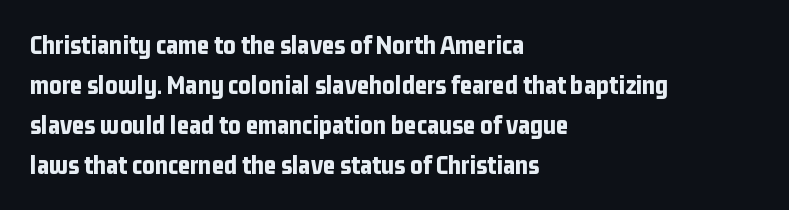
{"italic": "no", "bold": "yes", "underline": "no", "align": "left", "line_spacing": "normal", "line_spacing_ratio": 1.48, "letter_spacing": "normal", "letter_spacing_em": 0.0, "glyph_px": 27}
